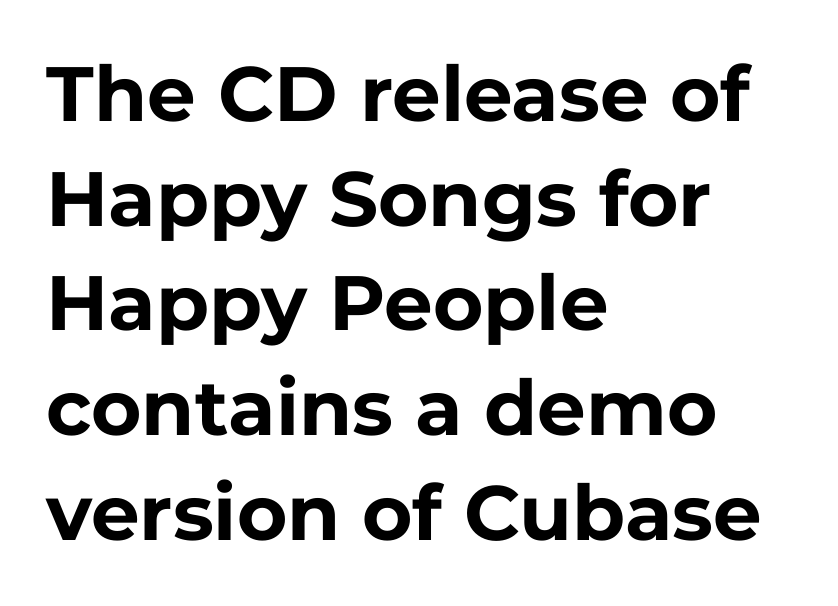
Q: Is the text bold? A: Yes.
Q: Is the text italic (slanted)? A: No, it is upright.
Q: Is the typeface a serif or a sans-serif typeface? A: Sans-serif.
Q: Is the text underlined? A: No.
Q: How is the paragraph aligned? A: Left-aligned.
Q: Is the spacing between letters normal or unusually wide? A: Normal.
Q: Is the spacing between lines tight, normal or loose? A: Normal.
Q: Width (condensed, normal, or wide)? A: Normal.
Q: Stroke contrast? A: Low.
Q: x-height? A: Medium.
Q: Monospaced? A: No.
